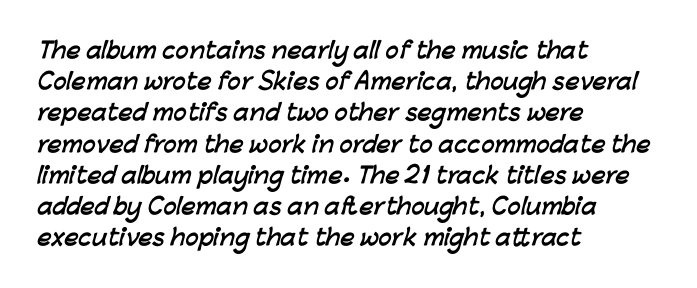
Typesetter's note: full bold, strokes at maximum text heaviness. Vertical spacing — default. The setting favours the left margin, as ordinary paragraphs usually do. Lines of text with bare space underneath. Inter-character spacing is left at the font's built-in metrics.
